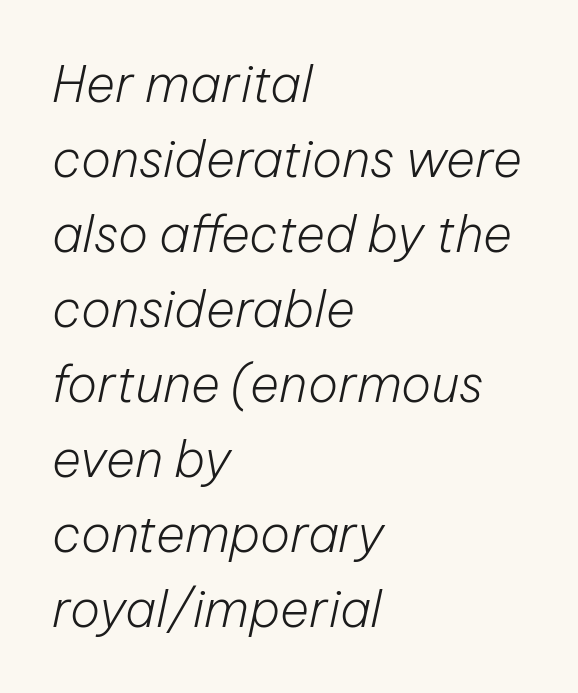
{"italic": "yes", "lean": "right", "slant_degrees": 12, "bold": "no", "weight": "light", "width": "normal", "stroke_contrast": "low", "x_height": "medium", "monospaced": "no", "underline": "no", "align": "left", "line_spacing": "normal", "line_spacing_ratio": 1.5, "letter_spacing": "normal", "letter_spacing_em": 0.0, "glyph_px": 50}
